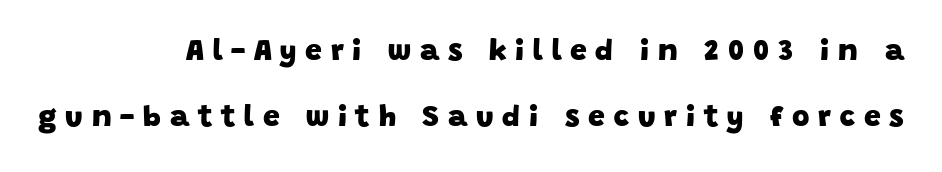
The image shows 30 px heavy sans-serif type; set right-aligned, loose line spacing (2.2x), unusually wide letter spacing (+0.29 em), not underlined; low stroke contrast and a large x-height.
